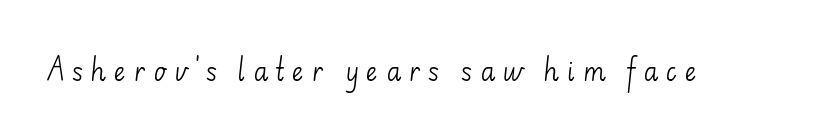
Observe the wide spacing: letters keep a clear distance from each other. Only glyphs here, with clear space below each row. Weight: not bold — regular or lighter.
